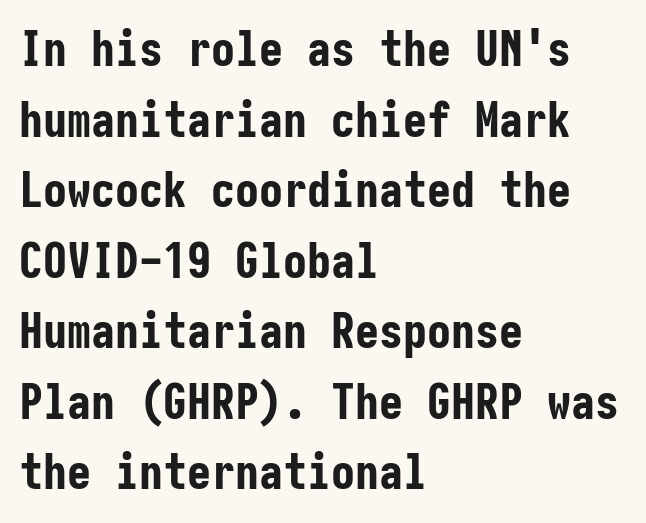
The image shows 48 px bold, condensed sans-serif type, upright; set left-aligned, normal line spacing (1.47x), normal letter spacing, not underlined; low stroke contrast and a medium x-height.
